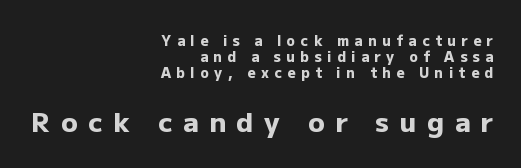
Q: Is the text bold? A: Yes.
Q: Is the text italic (slanted)? A: No, it is upright.
Q: Is the text underlined? A: No.
Q: How is the paragraph aligned? A: Right-aligned.
Q: Is the spacing between letters normal or unusually wide? A: Unusually wide.
Q: Is the spacing between lines tight, normal or loose? A: Tight.
Q: Which block of text is set in a larger size, the first (top) or the second (bottom)? A: The second (bottom) one.
